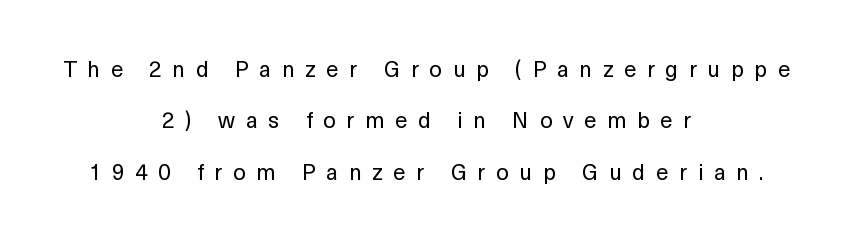
Q: Is the text bold? A: No.
Q: Is the text italic (slanted)? A: No, it is upright.
Q: Is the text underlined? A: No.
Q: How is the paragraph aligned? A: Centered.
Q: Is the spacing between letters normal or unusually wide? A: Unusually wide.
Q: Is the spacing between lines tight, normal or loose? A: Loose.
